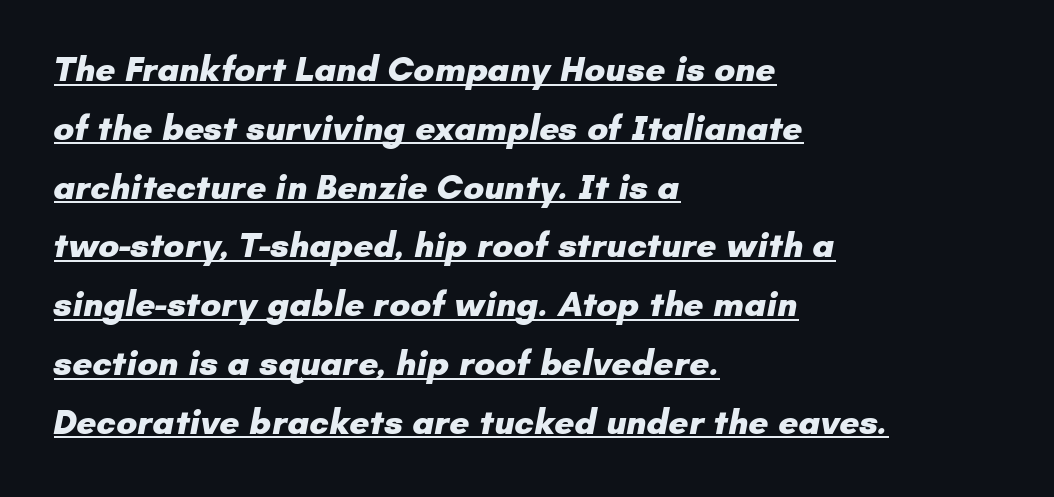
Does the copy run flush right? No — it runs flush left. Caption: standard tracking, unaltered. Horizontal bands of white between lines are of average thickness. What decoration does the sample have? An underline. Pretty heavy lettering here — definitely bold.
